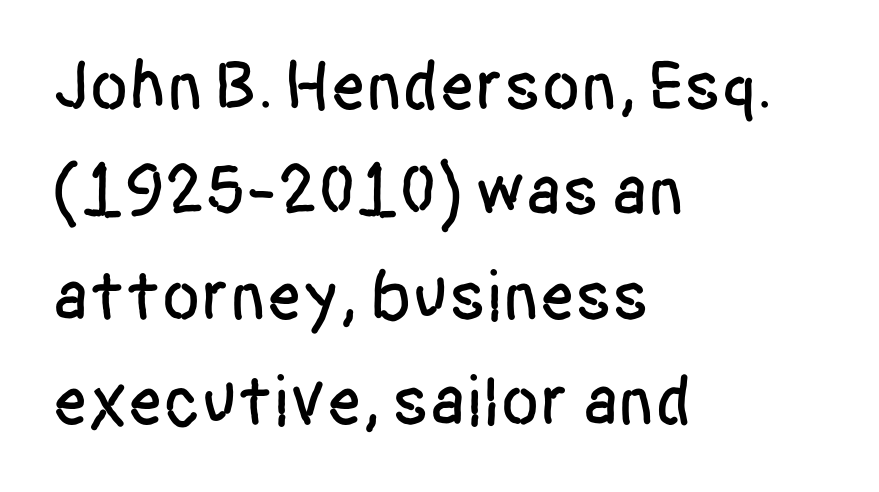
The image shows 71 px condensed sans-serif type, upright; set left-aligned, normal line spacing (1.48x), normal letter spacing, not underlined; low stroke contrast and a large x-height.
